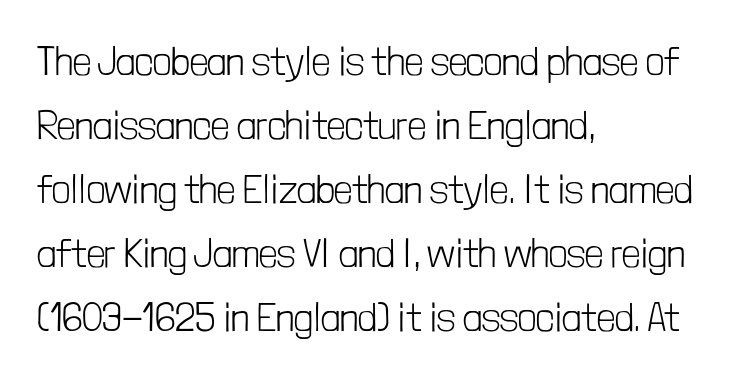
Q: Is the text bold? A: No.
Q: Is the text italic (slanted)? A: No, it is upright.
Q: Is the typeface a serif or a sans-serif typeface? A: Sans-serif.
Q: Is the text underlined? A: No.
Q: How is the paragraph aligned? A: Left-aligned.
Q: Is the spacing between letters normal or unusually wide? A: Normal.
Q: Is the spacing between lines tight, normal or loose? A: Normal.
Q: Width (condensed, normal, or wide)? A: Condensed.
Q: Stroke contrast? A: Low.
Q: x-height? A: Medium.
Q: Monospaced? A: No.
